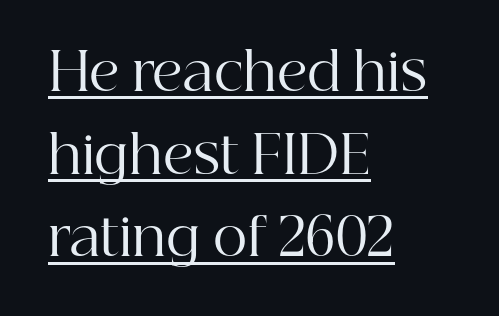
Q: Is the text bold? A: No.
Q: Is the text italic (slanted)? A: No, it is upright.
Q: Is the typeface a serif or a sans-serif typeface? A: Serif.
Q: Is the text underlined? A: Yes.
Q: How is the paragraph aligned? A: Left-aligned.
Q: Is the spacing between letters normal or unusually wide? A: Normal.
Q: Is the spacing between lines tight, normal or loose? A: Normal.
Q: Width (condensed, normal, or wide)? A: Normal.
Q: Stroke contrast? A: High.
Q: x-height? A: Medium.
Q: Monospaced? A: No.
